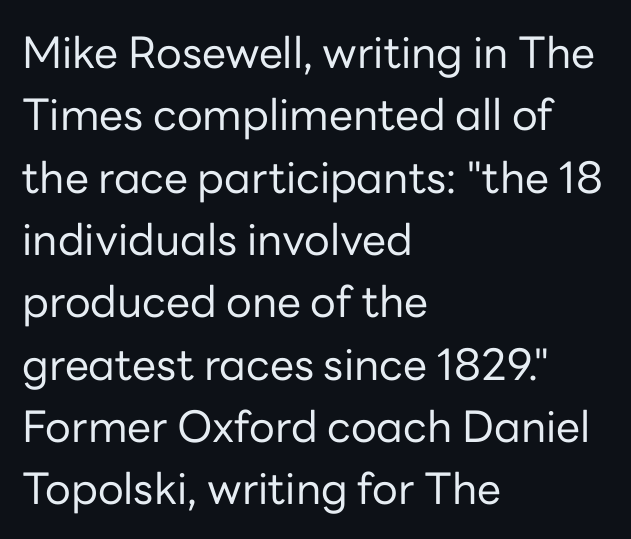
{"serif": "no", "italic": "no", "bold": "no", "weight": "regular", "width": "normal", "stroke_contrast": "low", "x_height": "medium", "monospaced": "no", "underline": "no", "align": "left", "line_spacing": "normal", "line_spacing_ratio": 1.45, "letter_spacing": "normal", "letter_spacing_em": 0.0, "glyph_px": 43}
